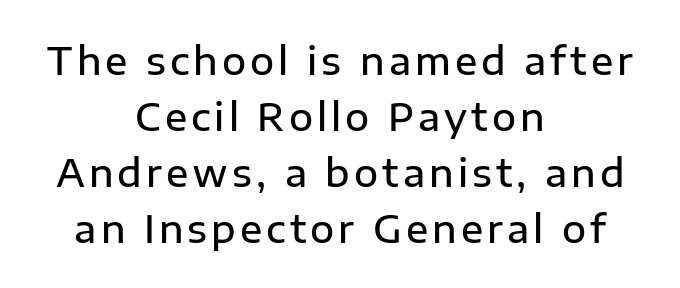
Q: Is the text bold? A: Semi-bold.
Q: Is the text italic (slanted)? A: No, it is upright.
Q: Is the typeface a serif or a sans-serif typeface? A: Sans-serif.
Q: Is the text underlined? A: No.
Q: How is the paragraph aligned? A: Centered.
Q: Is the spacing between lines tight, normal or loose? A: Normal.
Q: Width (condensed, normal, or wide)? A: Normal.
Q: Stroke contrast? A: Low.
Q: x-height? A: Medium.
Q: Monospaced? A: No.
